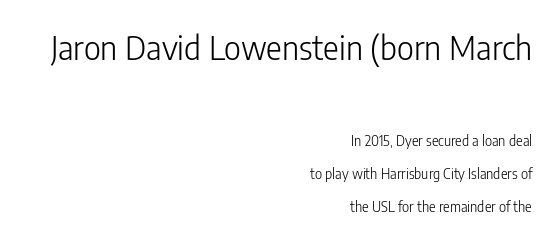
{"serif": "no", "italic": "no", "bold": "no", "weight": "light", "width": "condensed", "stroke_contrast": "low", "x_height": "medium", "monospaced": "no", "underline": "no", "align": "right", "line_spacing": "loose", "line_spacing_ratio": 2.37, "letter_spacing": "normal", "letter_spacing_em": 0.0, "larger_block": "first", "size_ratio": 2.36, "glyph_px": 33}
